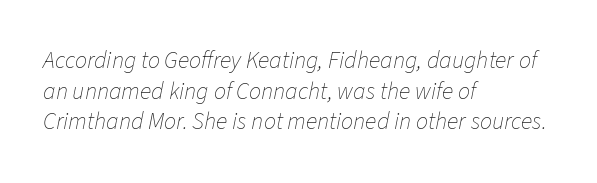
Does the lettering tilt? It does — this is italic. Compared with a typical body face, this is equally light or lighter still. Between one letter and the next there's only the usual sliver of space. What's the leading like? Ordinary, nothing unusual. Does the copy run flush right? No — it runs flush left. Check under the words: just untouched page.
